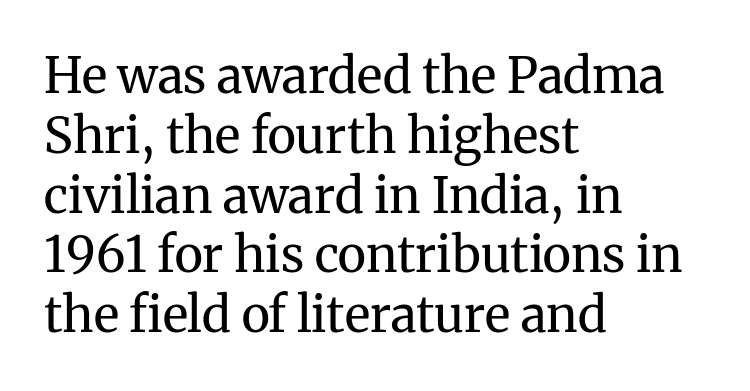
On a weight scale, this lands at 450 or below. The type family on display is of the serif kind. Vertical strokes here are truly vertical. Students, note that the glyphs here touch the page at normal intervals. Varying glyph widths throughout — classic text-font behaviour.
